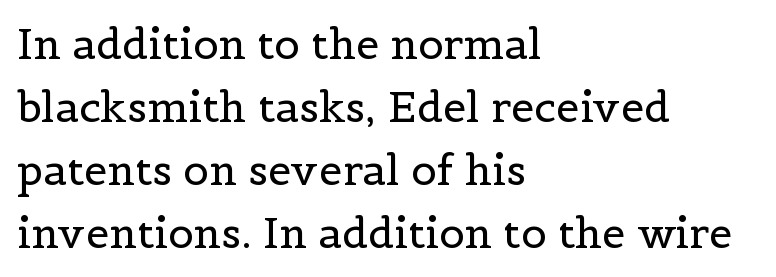
Q: Is the text bold? A: No.
Q: Is the text italic (slanted)? A: No, it is upright.
Q: Is the typeface a serif or a sans-serif typeface? A: Serif.
Q: Is the text underlined? A: No.
Q: How is the paragraph aligned? A: Left-aligned.
Q: Is the spacing between letters normal or unusually wide? A: Normal.
Q: Is the spacing between lines tight, normal or loose? A: Normal.
Q: Width (condensed, normal, or wide)? A: Normal.
Q: x-height? A: Medium.
Q: Monospaced? A: No.
